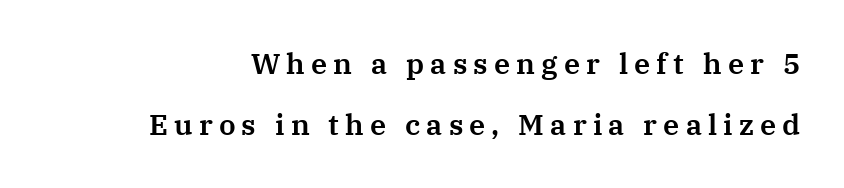
The image shows 29 px serif type, upright; set loose line spacing (2.11x), unusually wide letter spacing (+0.21 em), not underlined; medium stroke contrast and a medium x-height.
